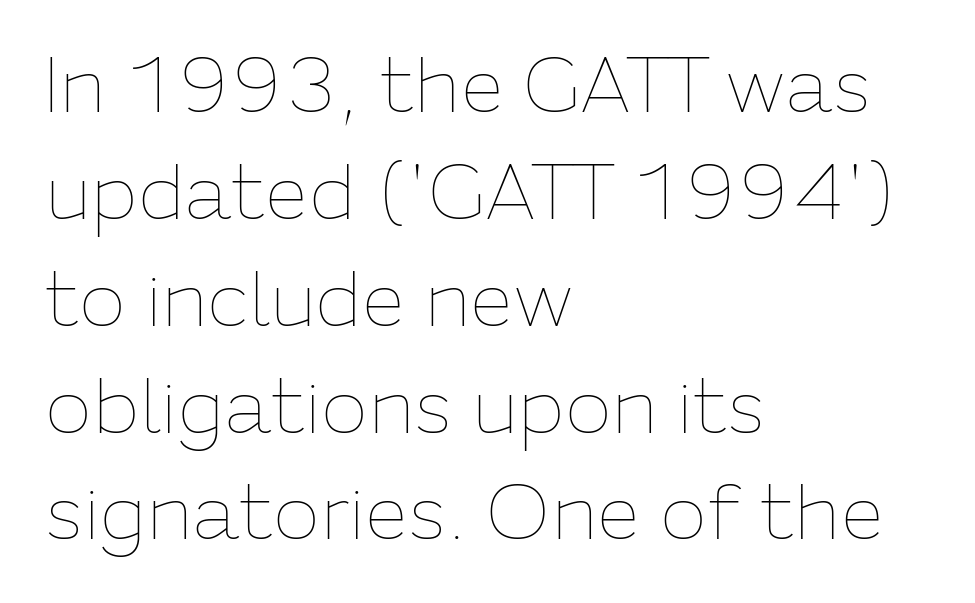
The glyphs are unaccompanied by any horizontal stroke below them. Spacing verdict: proportional, widths tailored to each character. The paragraph has a hard left edge and a soft right edge. Compared with typical paragraphs, the rows here are spaced about the same. Is the stroke heavy? The answer is a plain regular-or-lighter.
